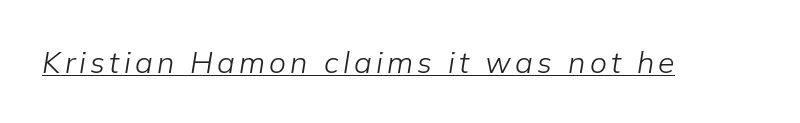
The rendering uses the underline text-decoration. Ink coverage per letter is moderate at most. A typesetter would call this proportional, since set widths differ per character. This sample uses an oblique cut, with every glyph tilted off the vertical.
